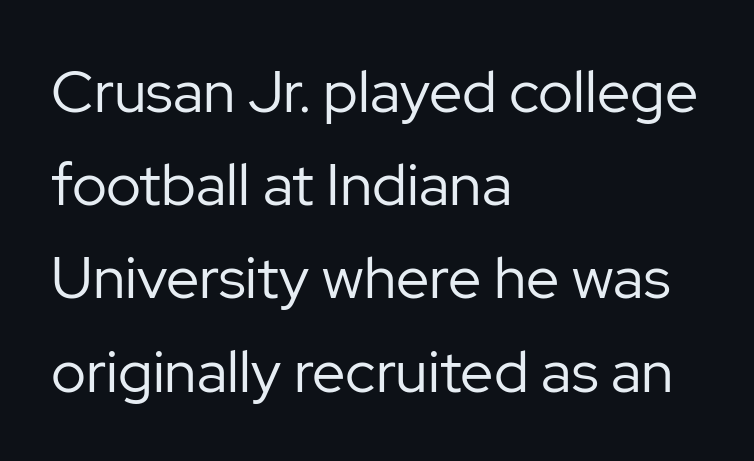
{"serif": "no", "italic": "no", "bold": "no", "weight": "regular", "width": "normal", "stroke_contrast": "low", "x_height": "medium", "monospaced": "no", "underline": "no", "align": "left", "line_spacing": "normal", "line_spacing_ratio": 1.58, "letter_spacing": "normal", "letter_spacing_em": 0.0, "glyph_px": 59}
